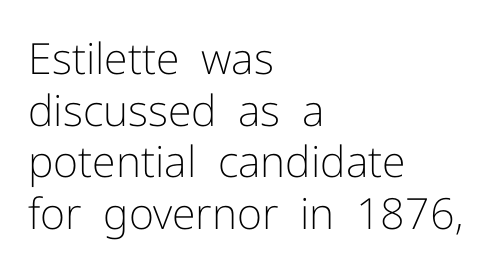
{"serif": "no", "italic": "no", "bold": "no", "weight": "light", "width": "normal", "stroke_contrast": "low", "x_height": "medium", "monospaced": "no", "underline": "no", "align": "left", "line_spacing_ratio": 1.2, "letter_spacing": "normal", "letter_spacing_em": 0.0, "glyph_px": 43}
